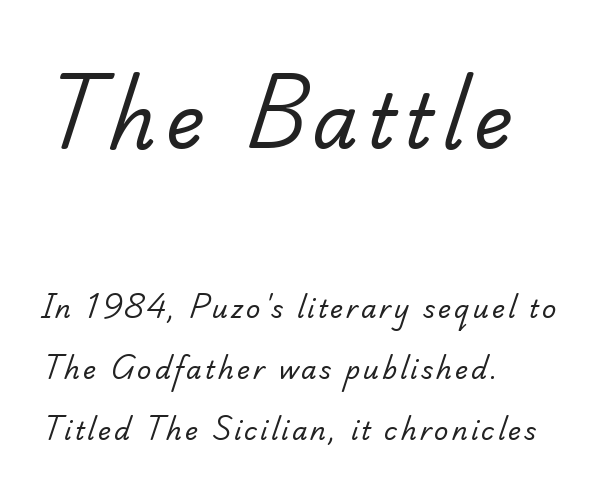
Q: Is the text bold? A: No.
Q: Is the typeface a serif or a sans-serif typeface? A: Serif.
Q: Is the text underlined? A: No.
Q: How is the paragraph aligned? A: Left-aligned.
Q: Is the spacing between lines tight, normal or loose? A: Loose.
Q: Which block of text is set in a larger size, the first (top) or the second (bottom)? A: The first (top) one.
Q: Width (condensed, normal, or wide)? A: Normal.
Q: Stroke contrast? A: Low.
Q: x-height? A: Small.
Q: Monospaced? A: No.
